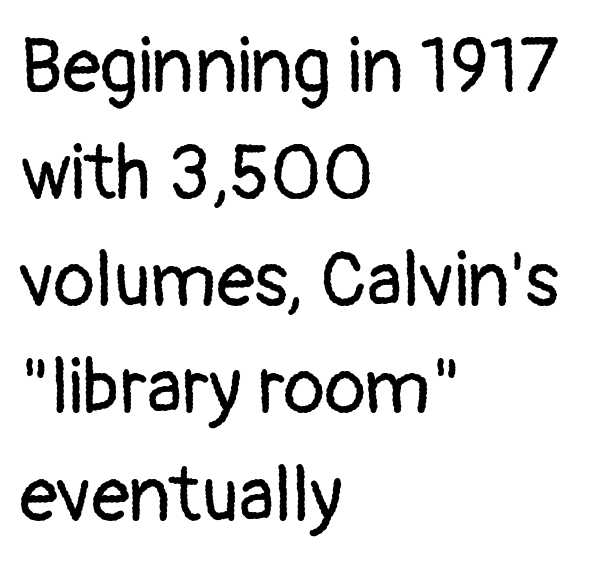
{"serif": "no", "italic": "no", "bold": "no", "weight": "regular", "width": "normal", "stroke_contrast": "low", "x_height": "medium", "monospaced": "no", "underline": "no", "align": "left", "line_spacing": "normal", "line_spacing_ratio": 1.41, "letter_spacing": "normal", "letter_spacing_em": 0.0, "glyph_px": 76}
